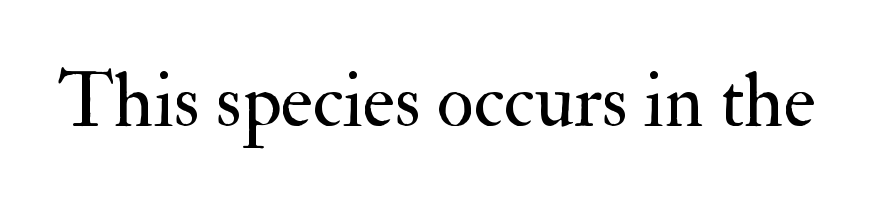
{"serif": "yes", "italic": "no", "bold": "no", "weight": "regular", "width": "normal", "stroke_contrast": "medium", "x_height": "small", "monospaced": "no", "underline": "no", "letter_spacing": "normal", "letter_spacing_em": 0.0, "glyph_px": 76}
